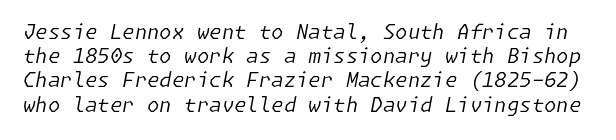
{"italic": "yes", "lean": "right", "slant_degrees": 11, "bold": "no", "underline": "no", "line_spacing_ratio": 1.21, "letter_spacing": "normal", "letter_spacing_em": 0.0, "glyph_px": 20}
